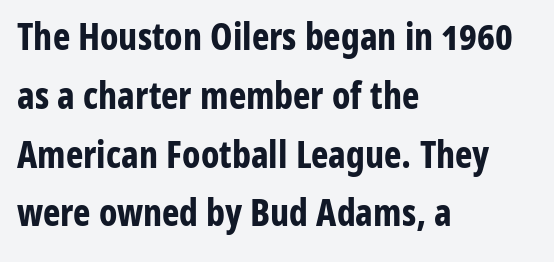
{"serif": "no", "italic": "no", "bold": "yes", "weight": "bold", "width": "condensed", "stroke_contrast": "low", "x_height": "medium", "monospaced": "no", "underline": "no", "align": "left", "line_spacing": "normal", "line_spacing_ratio": 1.59, "letter_spacing": "normal", "letter_spacing_em": 0.0, "glyph_px": 37}
